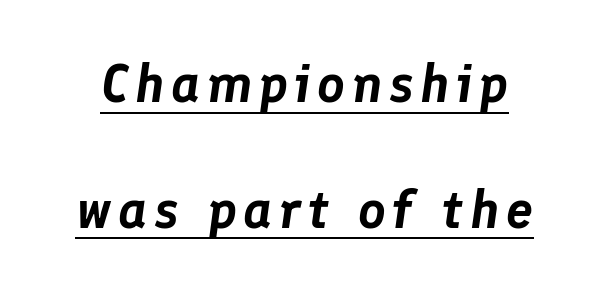
{"italic": "yes", "lean": "right", "slant_degrees": 8, "width": "normal", "stroke_contrast": "low", "x_height": "medium", "monospaced": "no", "underline": "yes", "line_spacing": "loose", "line_spacing_ratio": 2.33, "glyph_px": 54}
